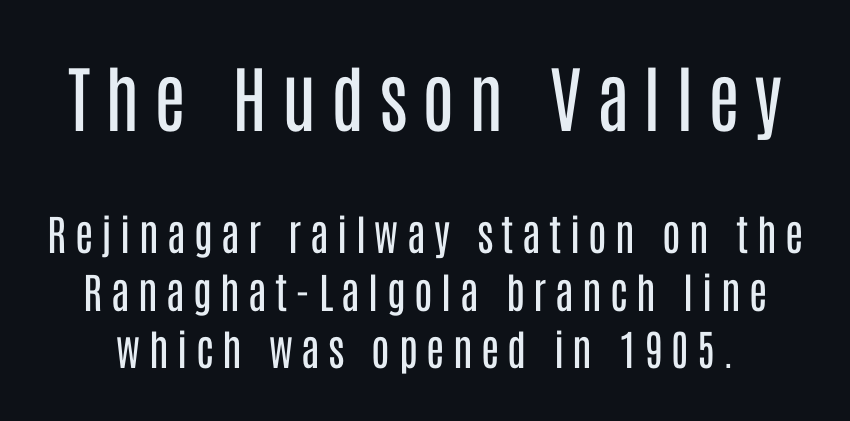
{"serif": "no", "italic": "no", "bold": "no", "weight": "regular", "width": "condensed", "stroke_contrast": "low", "x_height": "large", "monospaced": "no", "underline": "no", "line_spacing": "normal", "line_spacing_ratio": 1.37, "letter_spacing": "wide", "letter_spacing_em": 0.2, "larger_block": "first", "size_ratio": 1.74, "glyph_px": 73}
